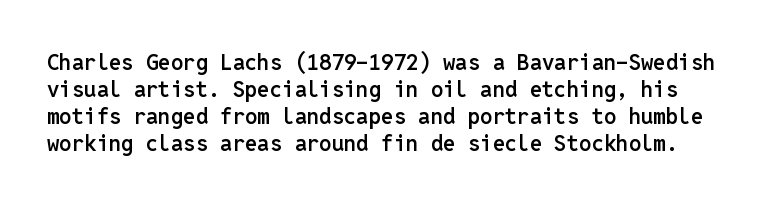
A fair bit of extra ink — the face is semibold, not bold. Rule under the text: the space is simply empty. The font's upright variant was chosen for this text. Caption: standard tracking, unaltered.
